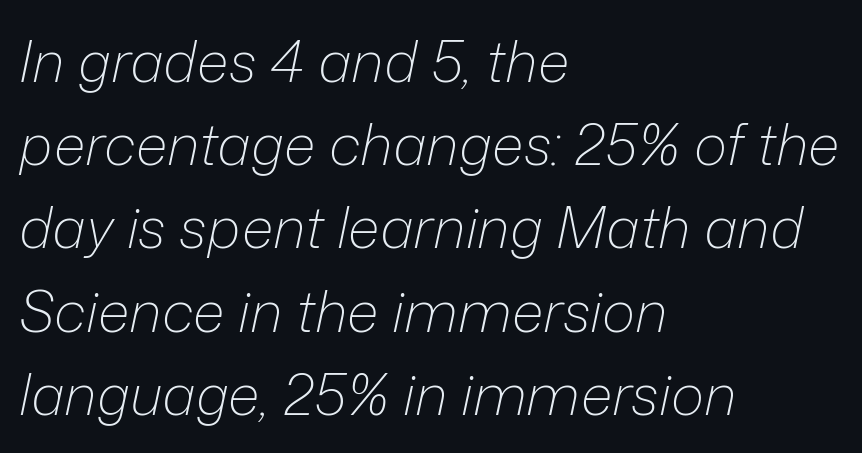
The image shows 57 px light type, italic (leaning right); set left-aligned, normal line spacing (1.46x), normal letter spacing, not underlined; low stroke contrast and a medium x-height.
